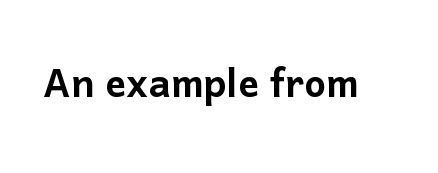
The image shows 51 px sans-serif type, upright; set normal letter spacing, not underlined; low stroke contrast and a medium x-height.
